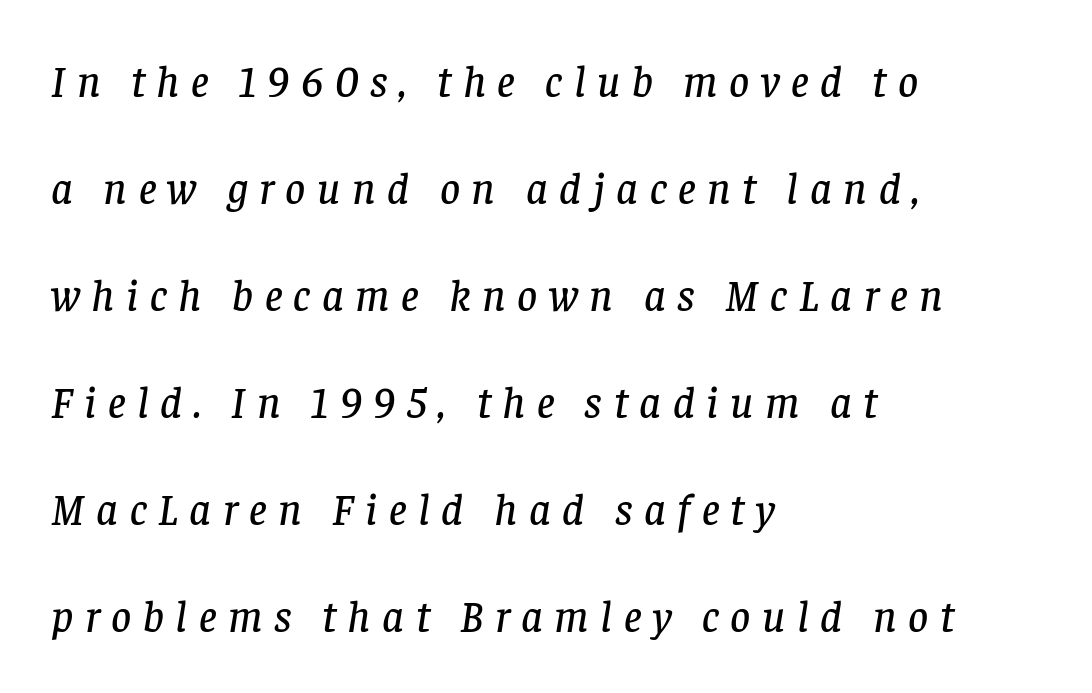
Line beginnings align vertically; line endings do not. Note: serifs present on the glyphs. Here the glyphs are tracked loosely, breaking word shapes into spaced letters. Slanted lettering throughout. The letters advance in unequal steps, a hallmark of proportional type.
